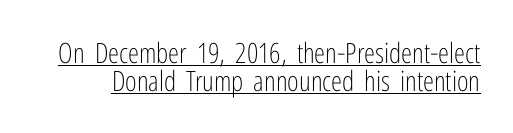
This sample has the flowing, uneven cadence of proportional lettering. Nothing heavy about these letters — not bold at all. Italic: no, the glyphs are upright roman. Tracking value appears to be zero — textbook default spacing.
